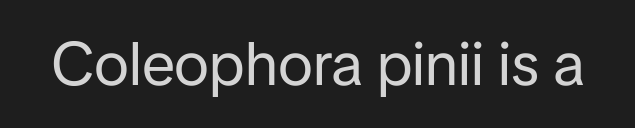
Spacing between characters is what you'd get straight out of the box. Nothing sits at the stroke ends, so this counts as sans-serif. Ascenders rise straight up at ninety degrees. The passage shown is not underscored anywhere. Summary of weight: not heavy and not bold. Proportional: the letters do not fall into vertical columns.
